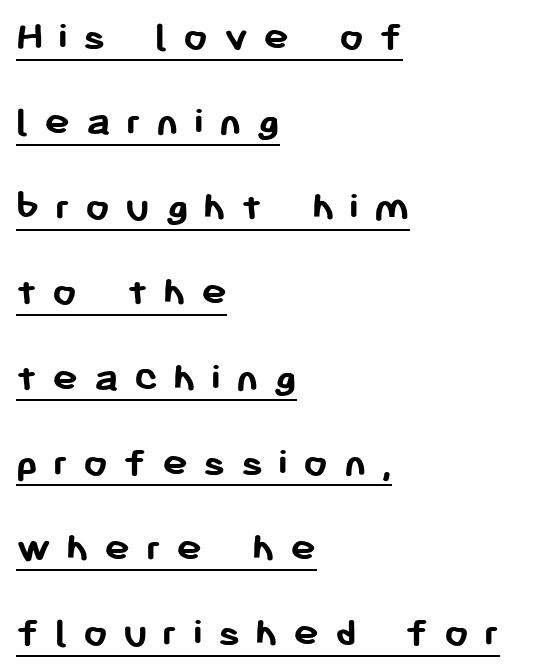
Q: Is the text bold? A: Yes.
Q: Is the text italic (slanted)? A: No, it is upright.
Q: Is the typeface a serif or a sans-serif typeface? A: Sans-serif.
Q: Is the text underlined? A: Yes.
Q: How is the paragraph aligned? A: Left-aligned.
Q: Is the spacing between letters normal or unusually wide? A: Unusually wide.
Q: Is the spacing between lines tight, normal or loose? A: Loose.
Q: Width (condensed, normal, or wide)? A: Normal.
Q: Stroke contrast? A: Low.
Q: x-height? A: Medium.
Q: Monospaced? A: No.
